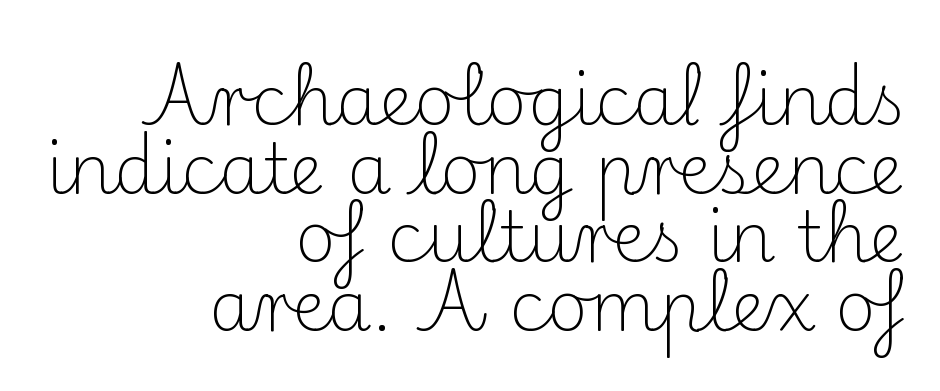
{"serif": "yes", "italic": "no", "bold": "no", "weight": "light", "width": "normal", "stroke_contrast": "medium", "x_height": "small", "monospaced": "no", "underline": "no", "align": "right", "line_spacing": "tight", "line_spacing_ratio": 0.98, "letter_spacing": "normal", "letter_spacing_em": 0.0, "glyph_px": 70}
